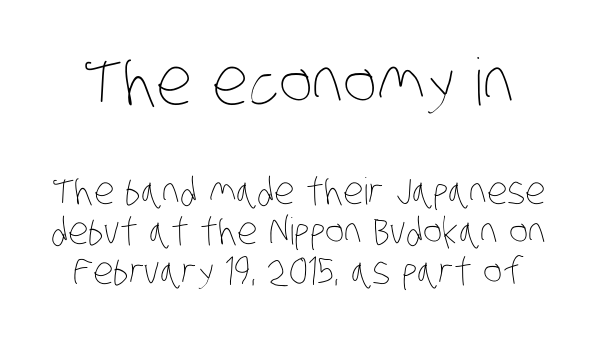
Q: Is the text bold? A: No.
Q: Is the text underlined? A: No.
Q: Is the spacing between letters normal or unusually wide? A: Normal.
Q: Is the spacing between lines tight, normal or loose? A: Tight.
Q: Which block of text is set in a larger size, the first (top) or the second (bottom)? A: The first (top) one.
Q: Width (condensed, normal, or wide)? A: Condensed.
Q: Stroke contrast? A: Low.
Q: x-height? A: Large.
Q: Monospaced? A: No.
